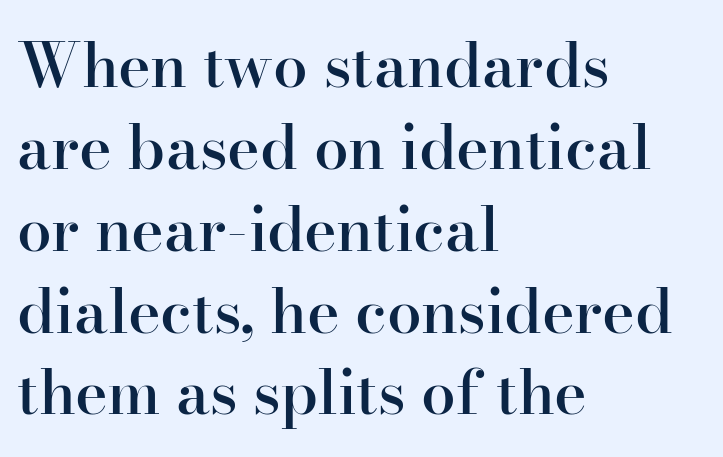
The image shows 62 px semibold serif type, upright; set left-aligned, normal line spacing (1.32x), normal letter spacing, not underlined; high stroke contrast and a small x-height.
